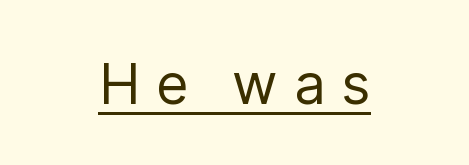
Designer's note — italics off, roman on. The type is letterspaced generously, with wide tracking. This sample carries an underscore along the baseline area. A typesetter would call this proportional, since set widths differ per character. Stem width sits at or under what a default text font uses.
